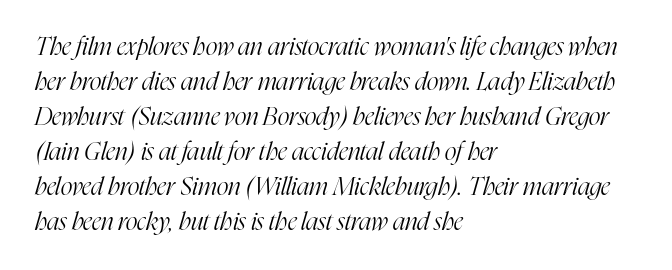
The image shows 25 px text type, italic (leaning right); set left-aligned, normal line spacing (1.4x), normal letter spacing, not underlined.
